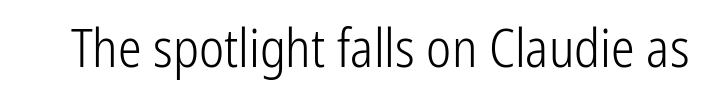
How are the letters spaced? Ordinarily, with no added tracking. Note: no serifs on the glyphs. The space beneath each line is pristine and unruled. Varying glyph widths throughout — classic text-font behaviour. The letters stand upright; this is a roman face.
